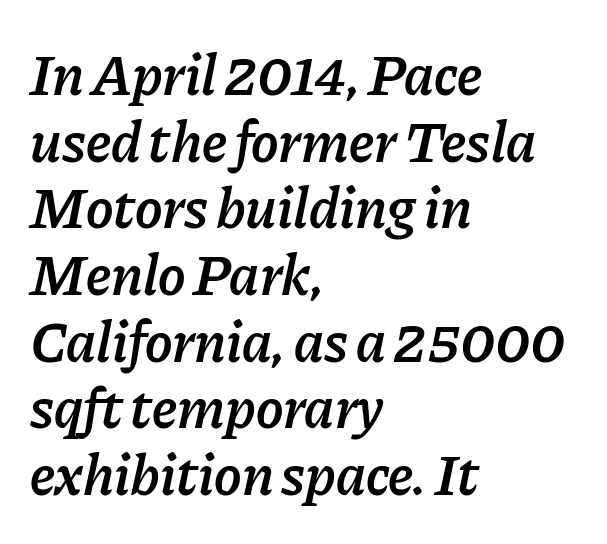
The image shows 58 px semibold type, italic (leaning right); set left-aligned, tight line spacing (1.15x), normal letter spacing, not underlined; low stroke contrast and a medium x-height.
